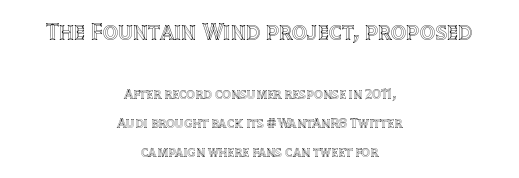
Look at the glyph heights: the upper group is clearly the bigger setting. Interline gaps are noticeably wide in this sample. Upright lettering throughout. Has an underline been added? It has not. The line texture is even and compact thanks to regular tracking. A student would call this center alignment; a typographer would say set centered.
